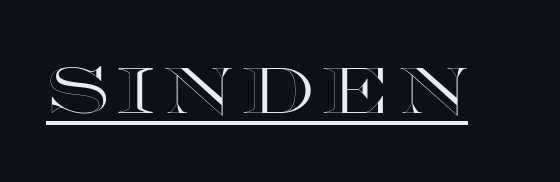
Each letter keeps its own natural width here, so spacing adapts to shape. In terms of posture, this sample is upright. Every word sits above its own underline.
